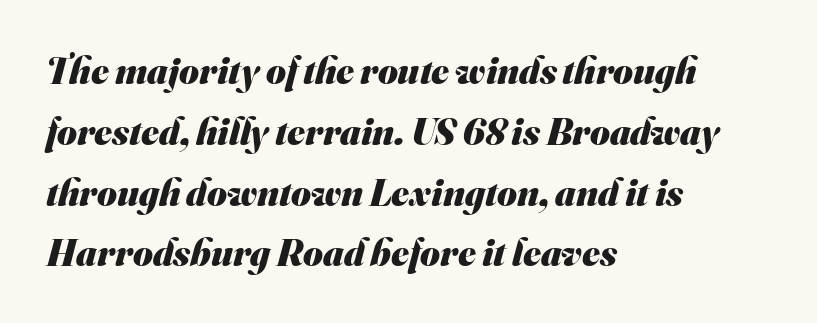
The image shows 38 px heavy sans-serif type; set left-aligned, normal line spacing (1.6x), normal letter spacing, not underlined; medium stroke contrast and a small x-height.
